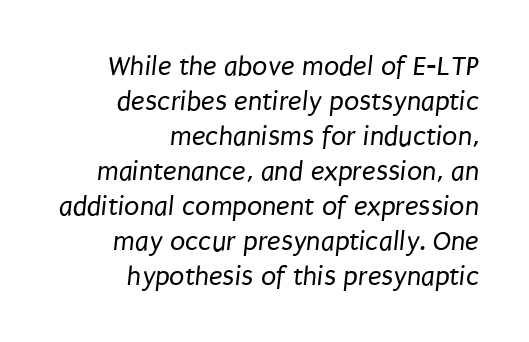
If you drew a ruler down the right edge, every line would touch it. Stems and bowls with no extra thickness — not bold. Note: no serifs on the glyphs. Each letter keeps its own natural width here, so spacing adapts to shape. Glyph-to-glyph distance matches everyday printed text.
